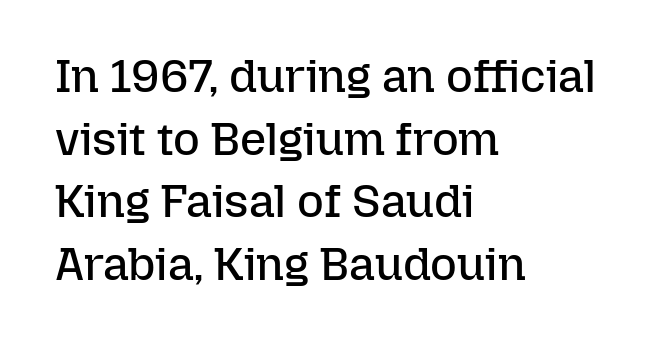
Quick note: underline off. The rag falls on the right side of this text block. The face used here is proportionally spaced, like ordinary book or web type. What stands out about the letter spacing? Nothing — it is the standard amount. If you drew a line through each stem, it would be perfectly vertical.
